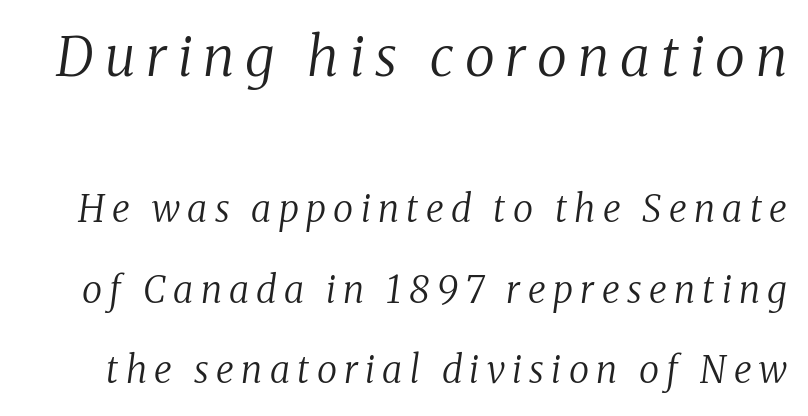
{"serif": "yes", "italic": "yes", "lean": "right", "slant_degrees": 8, "bold": "no", "weight": "regular", "width": "normal", "stroke_contrast": "medium", "x_height": "medium", "monospaced": "no", "underline": "no", "line_spacing": "loose", "line_spacing_ratio": 2.18, "letter_spacing": "wide", "letter_spacing_em": 0.2, "larger_block": "first", "size_ratio": 1.49, "glyph_px": 55}
